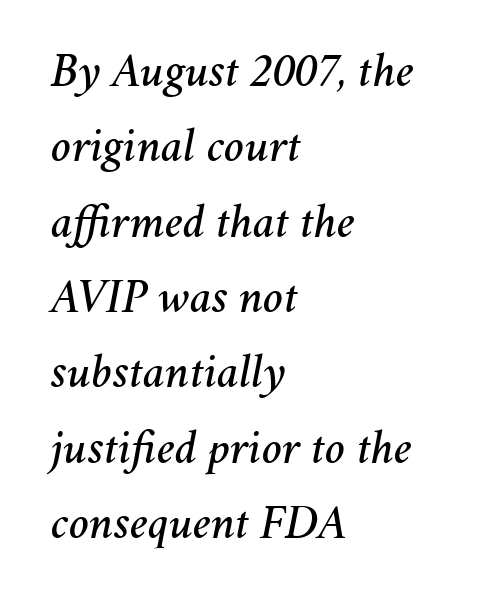
The image shows 48 px text type, italic (leaning right); set left-aligned, normal line spacing (1.57x), normal letter spacing, not underlined; medium stroke contrast and a medium x-height.
